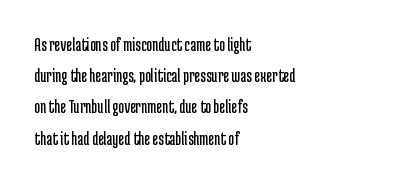
The image shows 20 px text type, upright; set left-aligned, normal line spacing (1.56x), normal letter spacing, not underlined.
